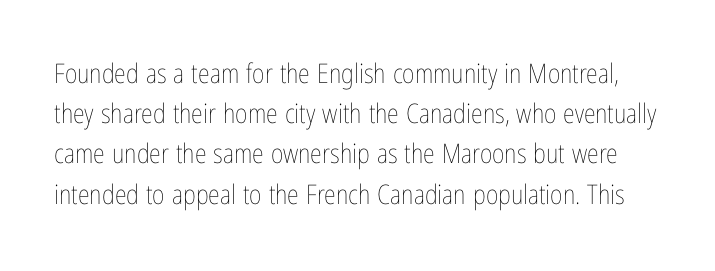
The image shows 27 px text type, upright; set normal line spacing (1.49x), normal letter spacing, not underlined.
